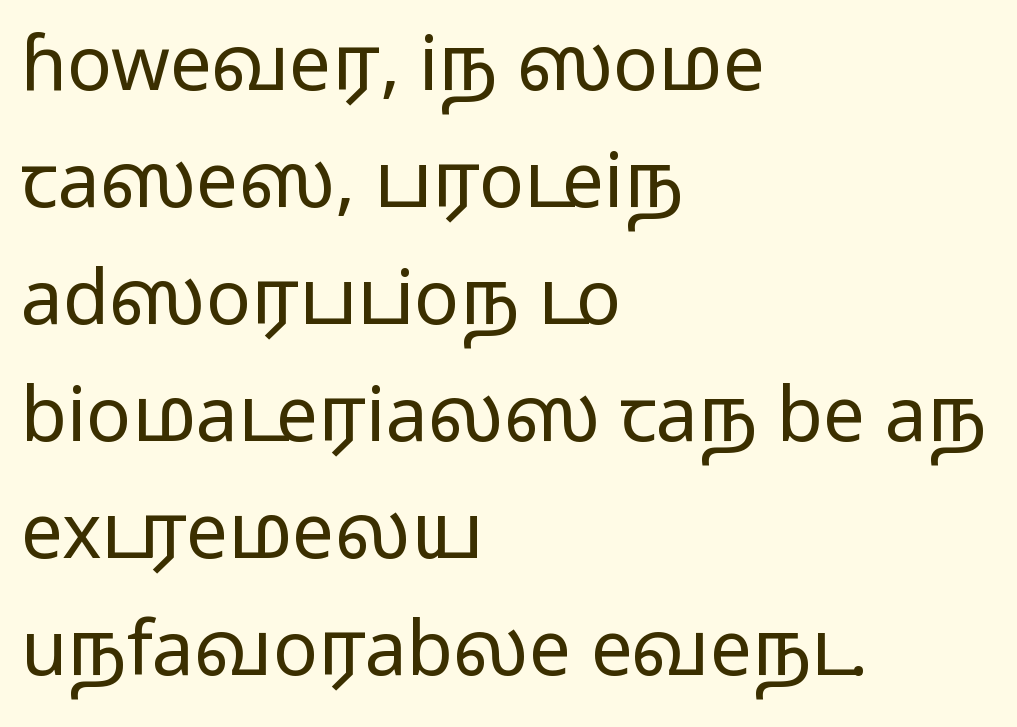
The image shows 75 px light, wide sans-serif type, upright; set left-aligned, normal line spacing (1.56x), normal letter spacing, not underlined; low stroke contrast and a medium x-height.
